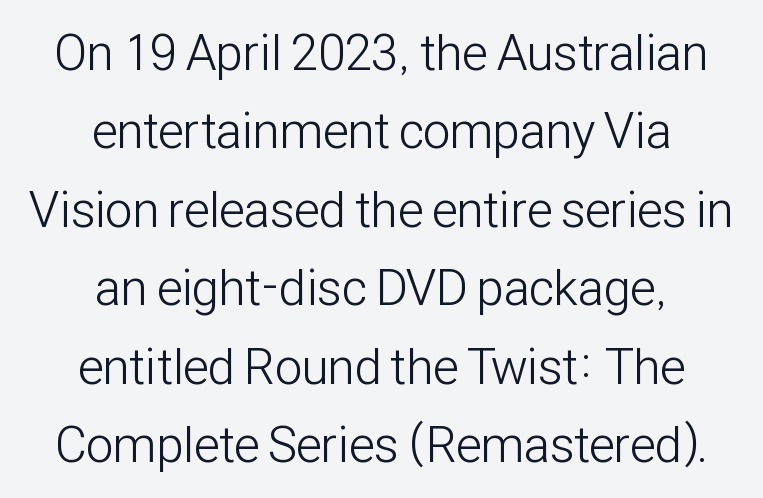
Q: Is the text bold? A: No.
Q: Is the text italic (slanted)? A: No, it is upright.
Q: Is the typeface a serif or a sans-serif typeface? A: Sans-serif.
Q: Is the text underlined? A: No.
Q: How is the paragraph aligned? A: Centered.
Q: Is the spacing between letters normal or unusually wide? A: Normal.
Q: Is the spacing between lines tight, normal or loose? A: Normal.
Q: Width (condensed, normal, or wide)? A: Condensed.
Q: Stroke contrast? A: Low.
Q: x-height? A: Medium.
Q: Monospaced? A: No.
